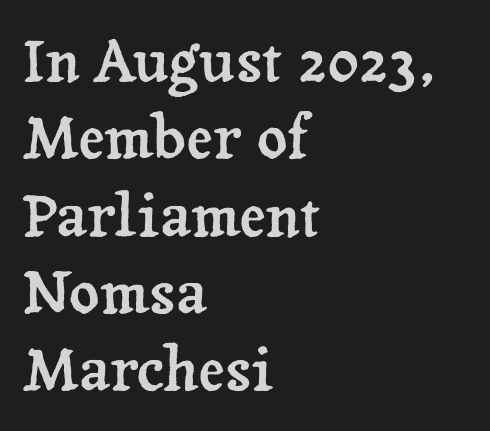
{"serif": "yes", "italic": "no", "width": "normal", "stroke_contrast": "low", "x_height": "medium", "monospaced": "no", "underline": "no", "align": "left", "line_spacing": "normal", "line_spacing_ratio": 1.31, "letter_spacing": "normal", "letter_spacing_em": 0.0, "glyph_px": 59}
